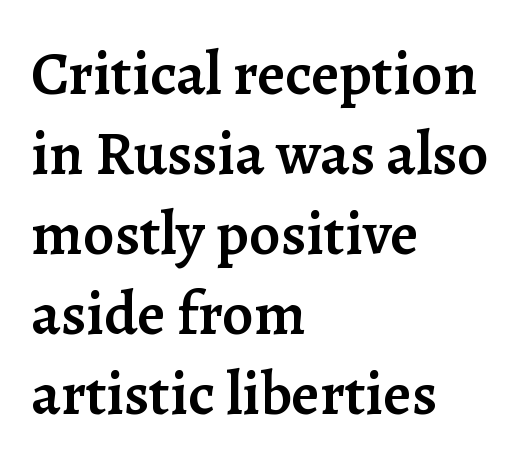
{"serif": "yes", "italic": "no", "bold": "semi", "weight": "semibold", "width": "normal", "stroke_contrast": "low", "x_height": "medium", "monospaced": "no", "underline": "no", "align": "left", "line_spacing": "normal", "line_spacing_ratio": 1.29, "letter_spacing": "normal", "letter_spacing_em": 0.0, "glyph_px": 62}
